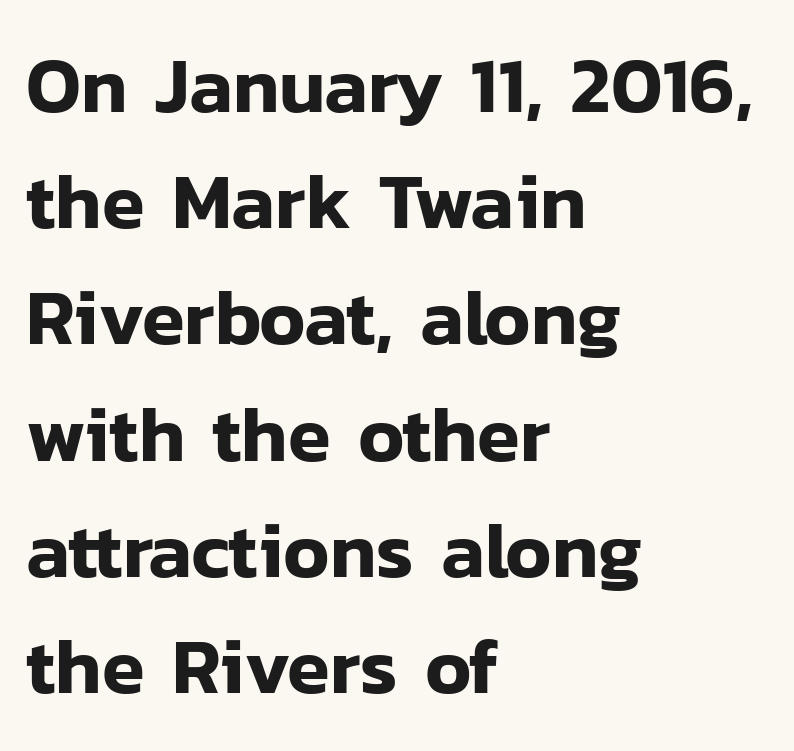
Q: Is the text italic (slanted)? A: No, it is upright.
Q: Is the typeface a serif or a sans-serif typeface? A: Sans-serif.
Q: Is the text underlined? A: No.
Q: How is the paragraph aligned? A: Left-aligned.
Q: Is the spacing between letters normal or unusually wide? A: Normal.
Q: Is the spacing between lines tight, normal or loose? A: Normal.
Q: Width (condensed, normal, or wide)? A: Normal.
Q: Stroke contrast? A: Low.
Q: x-height? A: Medium.
Q: Monospaced? A: No.
